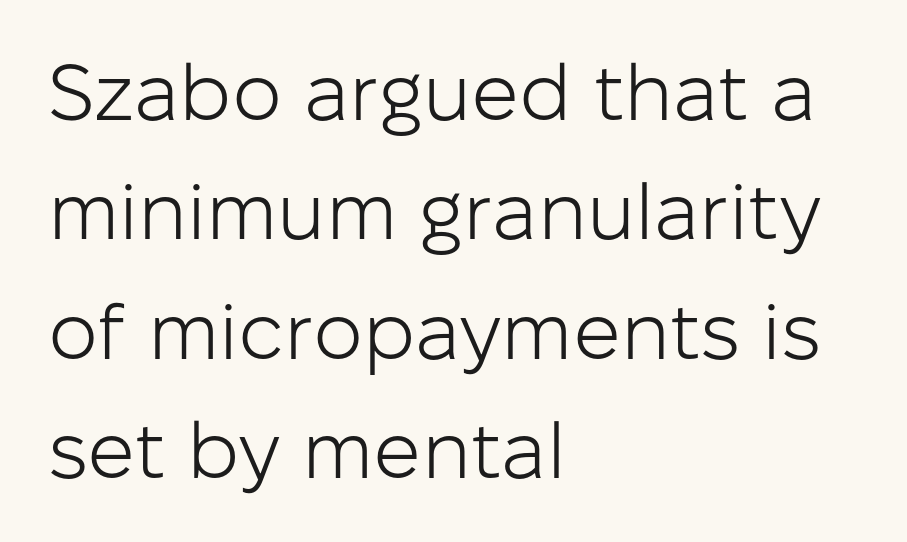
Observe the ordinary spacing: letters are neighbours, not strangers. Note the varied advance widths — an 'i' is clearly narrower than an 'm'. A typesetter would label this face a sans. Unmarked baselines from the first word to the last. The strokes are not fattened; the text isn't bold. Whoever set this chose a conventional vertical rhythm.
